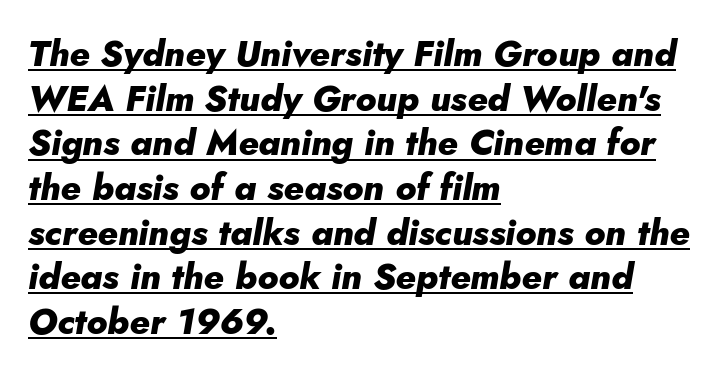
The image shows 36 px heavy type, italic (leaning right); set left-aligned, line spacing 1.24x, normal letter spacing, underlined; low stroke contrast and a small x-height.
